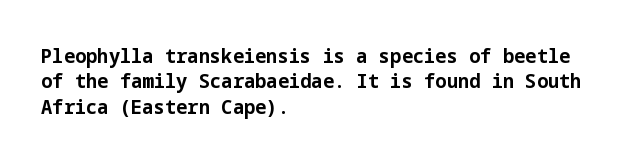
The image shows 20 px bold type, upright; set left-aligned, normal line spacing (1.27x), normal letter spacing, not underlined.
